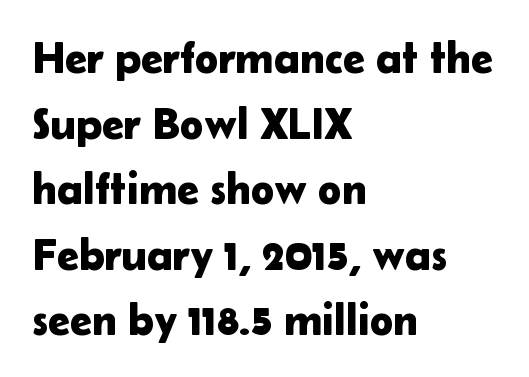
The image shows 44 px sans-serif type, upright; set left-aligned, normal line spacing (1.49x), normal letter spacing, not underlined; low stroke contrast and a medium x-height.
